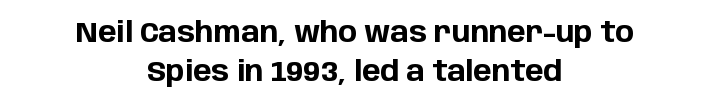
The image shows 28 px bold sans-serif type, upright; set centered, normal line spacing (1.41x), normal letter spacing, not underlined; low stroke contrast and a large x-height.
